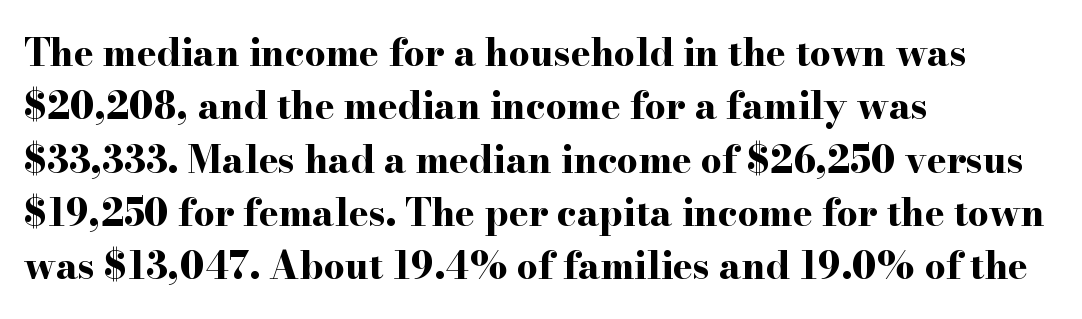
Q: Is the text bold? A: Yes.
Q: Is the text italic (slanted)? A: No, it is upright.
Q: Is the typeface a serif or a sans-serif typeface? A: Serif.
Q: Is the text underlined? A: No.
Q: How is the paragraph aligned? A: Left-aligned.
Q: Is the spacing between letters normal or unusually wide? A: Normal.
Q: Is the spacing between lines tight, normal or loose? A: Normal.
Q: Width (condensed, normal, or wide)? A: Wide.
Q: Stroke contrast? A: High.
Q: x-height? A: Small.
Q: Monospaced? A: No.
